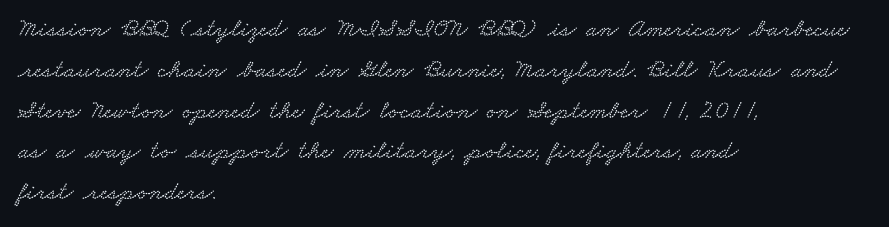
The image shows 26 px text type; set left-aligned, normal line spacing (1.57x), normal letter spacing, not underlined.
